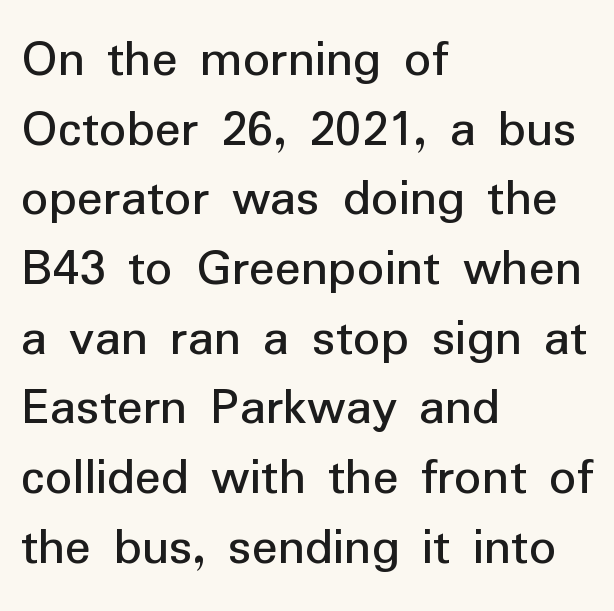
Posture: straight, roman, zero tilt. Nothing unusual about the tracking: characters are spaced as the font intends. Decoration check: the copy has no underline. The paragraph shown leans on its left margin. Letterform terminals end flat and unadorned throughout the passage. The passage shown is typed in a proportional face where columns would drift.
